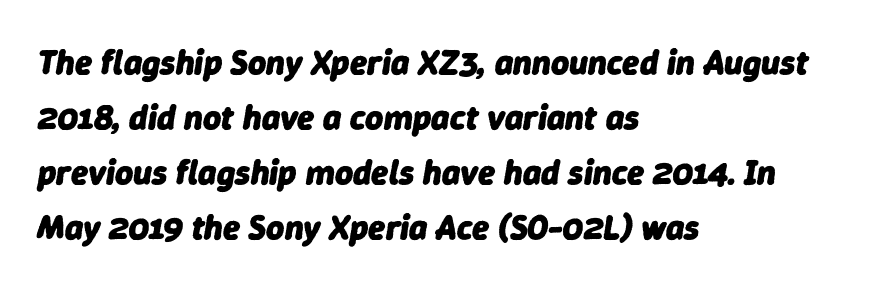
{"italic": "yes", "lean": "right", "slant_degrees": 9, "bold": "yes", "weight": "heavy", "width": "normal", "stroke_contrast": "low", "x_height": "medium", "monospaced": "no", "underline": "no", "align": "left", "line_spacing": "normal", "line_spacing_ratio": 1.57, "letter_spacing": "normal", "letter_spacing_em": 0.0, "glyph_px": 35}
